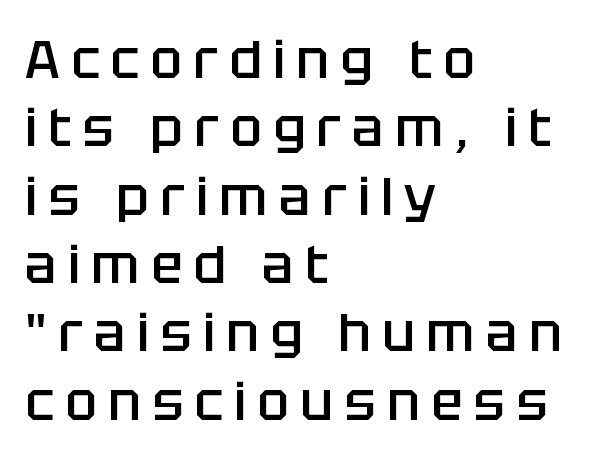
{"serif": "no", "italic": "no", "bold": "semi", "weight": "semibold", "width": "normal", "stroke_contrast": "low", "x_height": "large", "monospaced": "no", "underline": "no", "align": "left", "line_spacing": "normal", "line_spacing_ratio": 1.29, "letter_spacing": "wide", "letter_spacing_em": 0.21, "glyph_px": 53}
